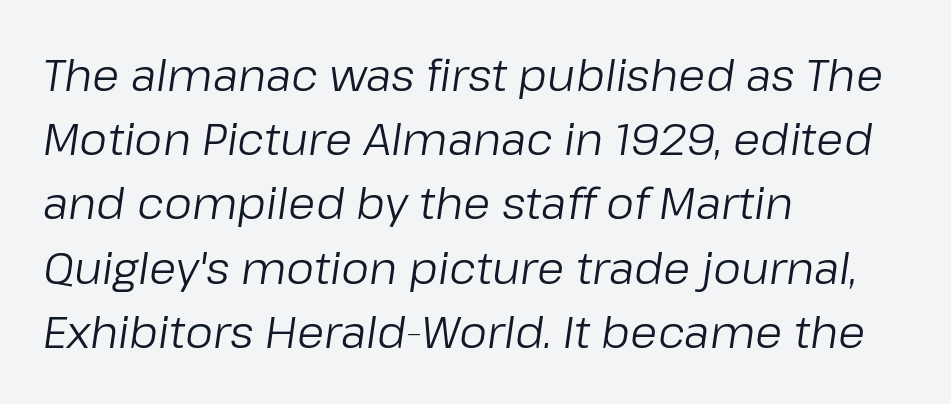
{"italic": "yes", "lean": "right", "slant_degrees": 8, "bold": "no", "weight": "regular", "width": "normal", "stroke_contrast": "low", "x_height": "medium", "monospaced": "no", "underline": "no", "align": "left", "line_spacing": "normal", "line_spacing_ratio": 1.46, "letter_spacing": "normal", "letter_spacing_em": 0.0, "glyph_px": 44}
